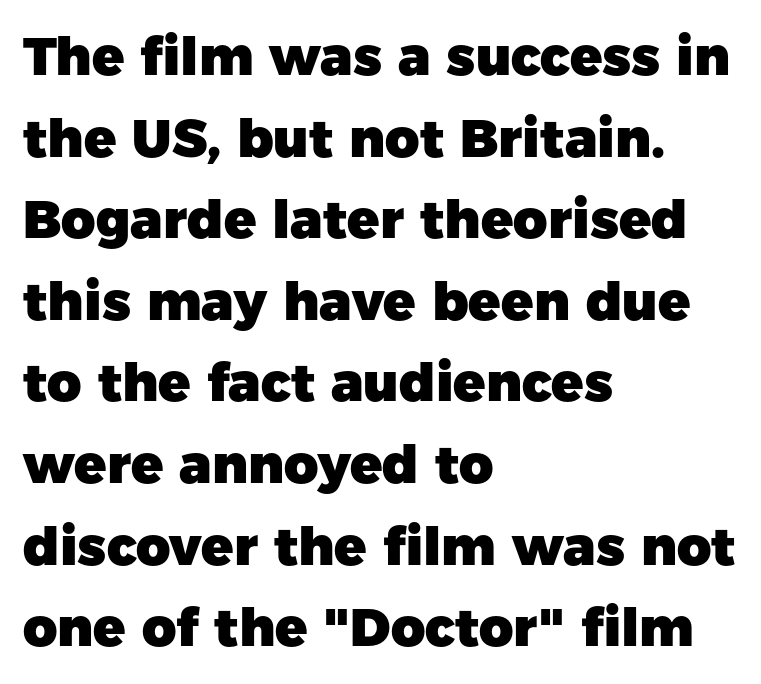
{"serif": "no", "italic": "no", "bold": "yes", "weight": "heavy", "width": "normal", "stroke_contrast": "low", "x_height": "medium", "monospaced": "no", "underline": "no", "align": "left", "line_spacing": "normal", "line_spacing_ratio": 1.54, "letter_spacing": "normal", "letter_spacing_em": 0.0, "glyph_px": 53}
